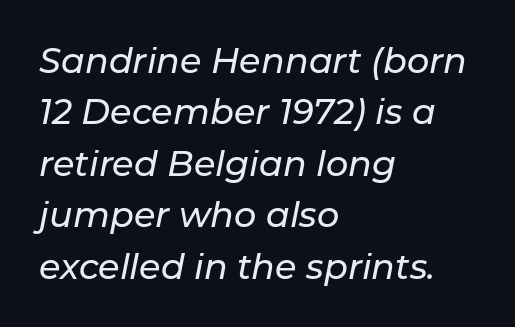
The image shows 35 px text type, italic (leaning right); set left-aligned, normal line spacing (1.47x), normal letter spacing, not underlined; low stroke contrast and a medium x-height.
